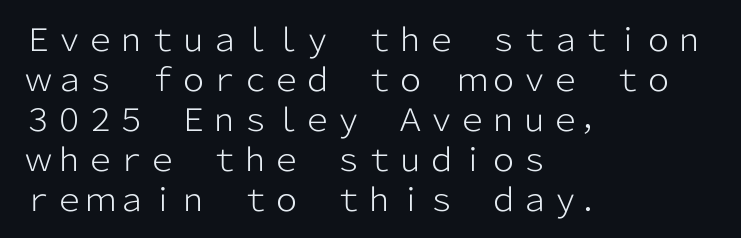
Q: Is the text bold? A: No.
Q: Is the text italic (slanted)? A: No, it is upright.
Q: Is the typeface a serif or a sans-serif typeface? A: Sans-serif.
Q: Is the text underlined? A: No.
Q: How is the paragraph aligned? A: Left-aligned.
Q: Is the spacing between letters normal or unusually wide? A: Normal.
Q: Is the spacing between lines tight, normal or loose? A: Normal.
Q: Width (condensed, normal, or wide)? A: Normal.
Q: Stroke contrast? A: Low.
Q: x-height? A: Medium.
Q: Monospaced? A: No.
